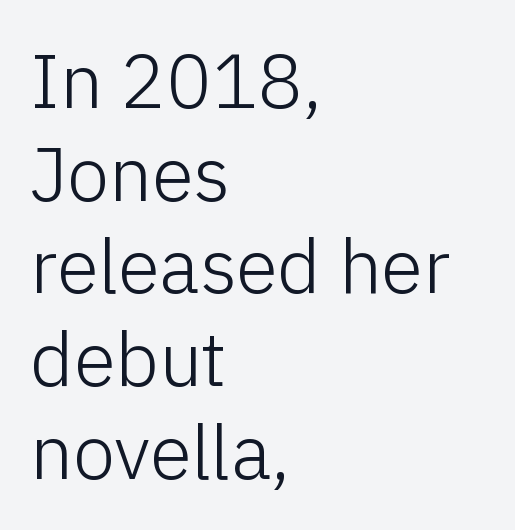
Left-aligned paragraph, ragged on the right. Descender tails drop into unmarked territory. A typesetter would call this zero additional tracking. The type family on display is of the sans-serif kind. The face looks like a standard text weight, possibly lighter. In terms of posture, this sample is upright.
